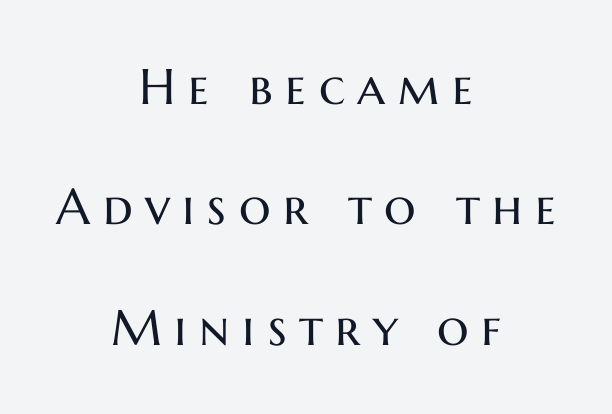
Q: Is the text bold? A: No.
Q: Is the text italic (slanted)? A: No, it is upright.
Q: Is the typeface a serif or a sans-serif typeface? A: Sans-serif.
Q: Is the text underlined? A: No.
Q: How is the paragraph aligned? A: Centered.
Q: Is the spacing between letters normal or unusually wide? A: Unusually wide.
Q: Is the spacing between lines tight, normal or loose? A: Loose.
Q: Width (condensed, normal, or wide)? A: Normal.
Q: Stroke contrast? A: Medium.
Q: x-height? A: Medium.
Q: Monospaced? A: No.
